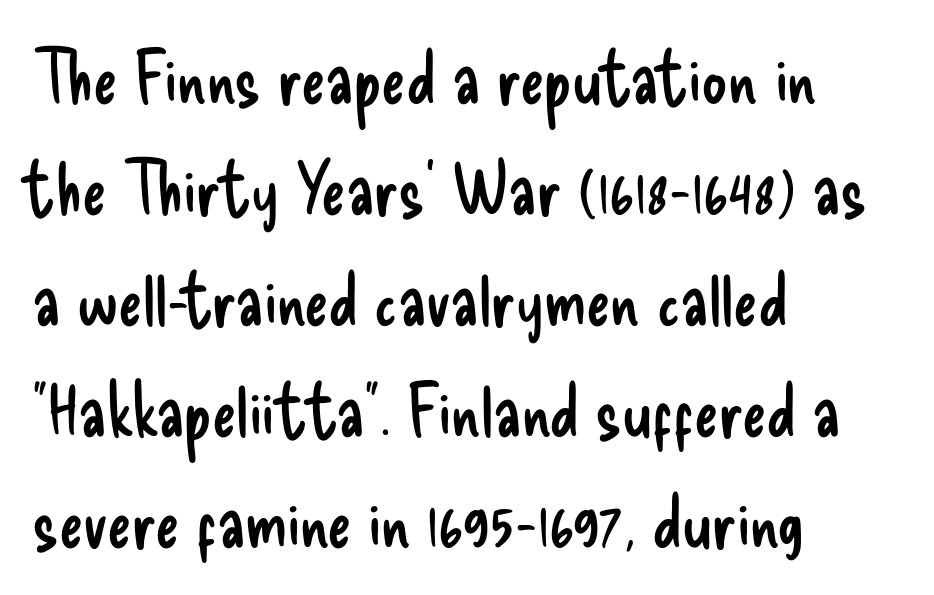
Standard letterfit; no display-style spreading of the glyphs. The letters advance in unequal steps, a hallmark of proportional type. This sample uses a sans-serif face. Any mark beneath the type? The region is blank. Leading matches the norm, producing a regular column.
